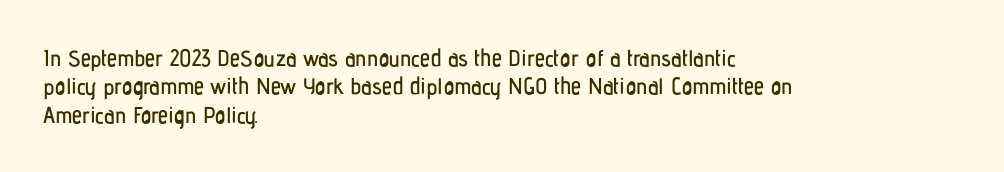
The image shows 23 px text type, upright; set left-aligned, line spacing 1.23x, normal letter spacing, not underlined.
